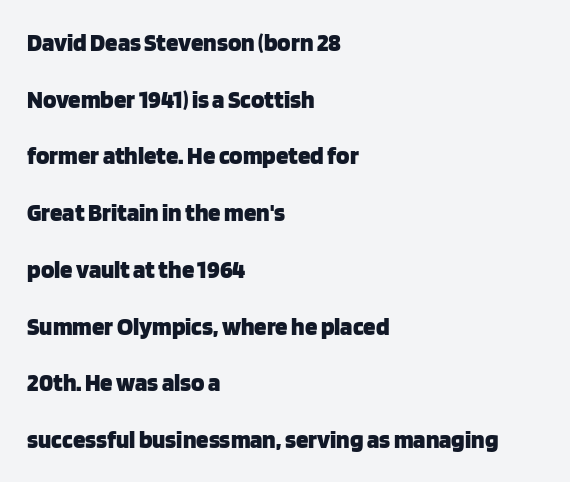
The image shows 25 px bold type, upright; set left-aligned, loose line spacing (2.27x), normal letter spacing, not underlined.
